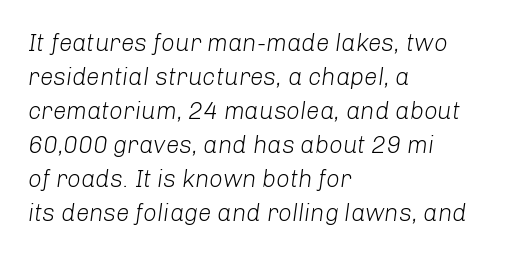
This rendering uses left alignment, leaving the right contour irregular. Descenders are the only things crossing below the line. Vertical spacing — default. The specimen reads as italic at a glance. The tracking reads as untouched default to a designer's eye. Weight: not bold — regular or lighter.
